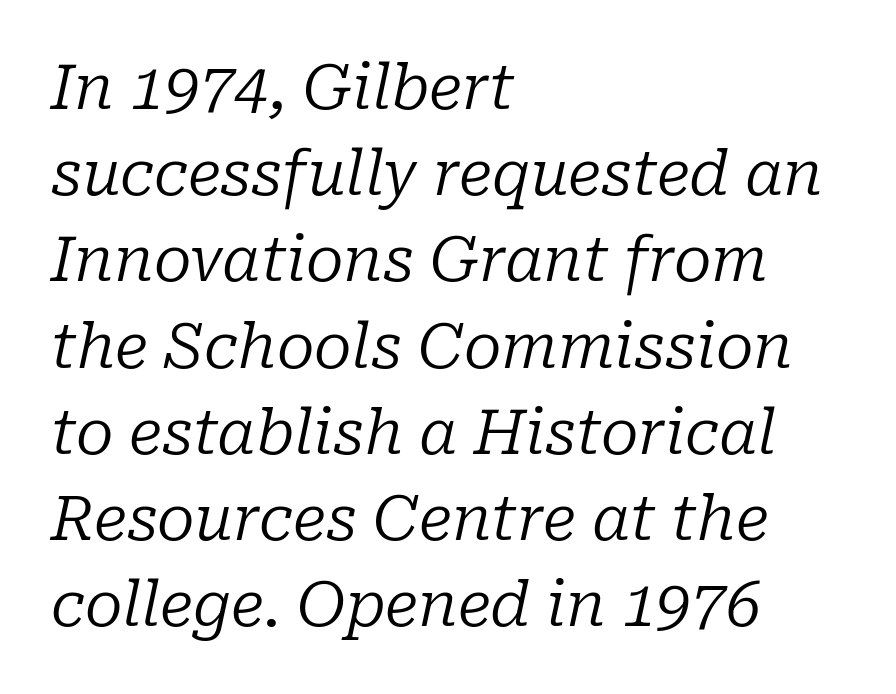
{"serif": "yes", "italic": "yes", "lean": "right", "slant_degrees": 10, "bold": "no", "weight": "regular", "width": "normal", "stroke_contrast": "low", "x_height": "medium", "monospaced": "no", "underline": "no", "align": "left", "line_spacing": "normal", "line_spacing_ratio": 1.39, "letter_spacing": "normal", "letter_spacing_em": 0.0, "glyph_px": 62}
